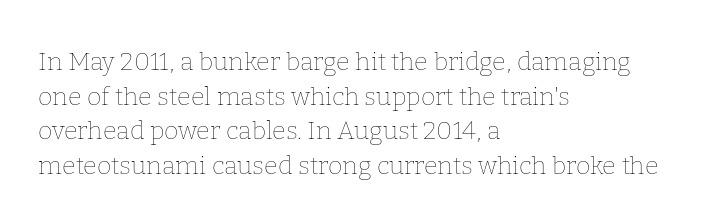
The image shows 25 px text type, upright; set left-aligned, normal line spacing (1.39x), normal letter spacing, not underlined.
